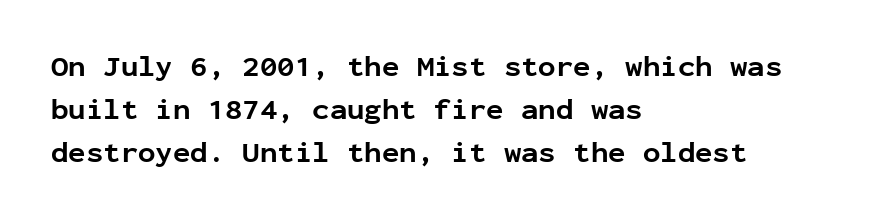
The image shows 29 px bold sans-serif type, upright, monospaced; set left-aligned, normal line spacing (1.49x), normal letter spacing, not underlined; low stroke contrast and a medium x-height.
